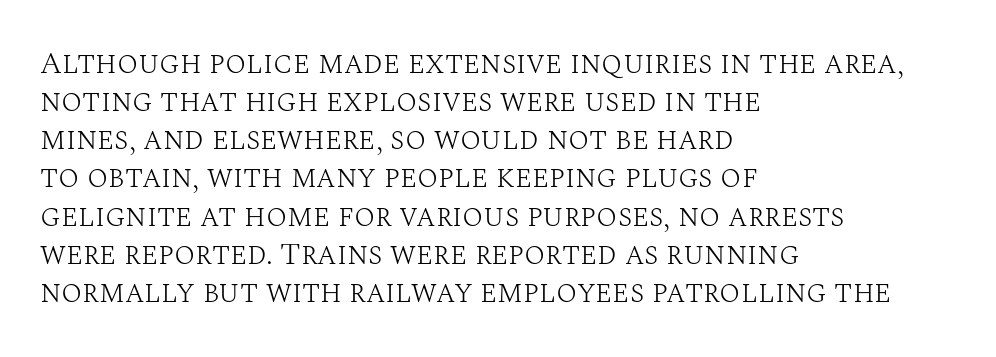
{"serif": "yes", "italic": "no", "bold": "no", "weight": "light", "width": "normal", "stroke_contrast": "medium", "x_height": "large", "monospaced": "no", "underline": "no", "align": "left", "line_spacing_ratio": 1.23, "letter_spacing": "normal", "letter_spacing_em": 0.0, "glyph_px": 31}
